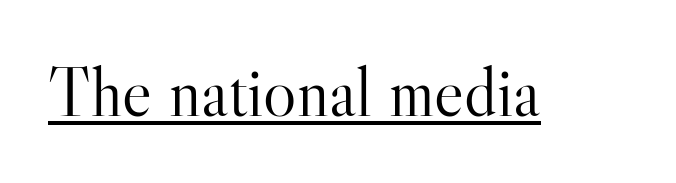
When letters stand straight like this, we call the style roman or upright. Beneath each row of characters lies a ruled line. Stems here are at most as thick as an everyday book face. A serif font was chosen for this passage. Varying glyph widths throughout — classic text-font behaviour.
